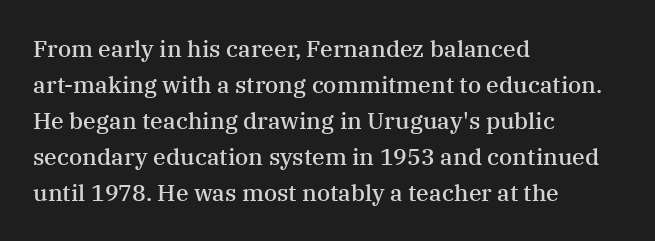
{"italic": "no", "bold": "semi", "underline": "no", "align": "left", "line_spacing": "normal", "line_spacing_ratio": 1.56, "letter_spacing": "normal", "letter_spacing_em": 0.0, "glyph_px": 23}
